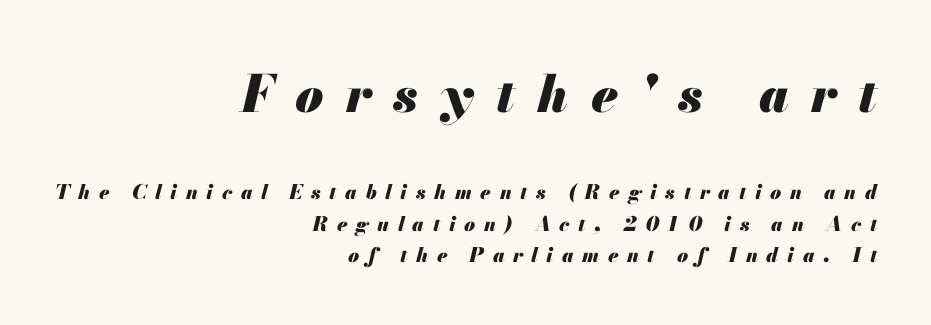
{"italic": "yes", "lean": "right", "slant_degrees": 13, "bold": "yes", "weight": "heavy", "width": "normal", "stroke_contrast": "medium", "x_height": "small", "monospaced": "no", "underline": "no", "align": "right", "line_spacing": "normal", "line_spacing_ratio": 1.59, "letter_spacing": "wide", "letter_spacing_em": 0.43, "larger_block": "first", "size_ratio": 2.55, "glyph_px": 51}
